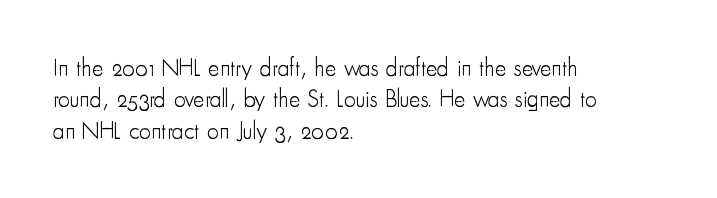
{"italic": "no", "bold": "no", "underline": "no", "align": "left", "line_spacing": "normal", "line_spacing_ratio": 1.31, "letter_spacing": "normal", "letter_spacing_em": 0.0, "glyph_px": 24}
